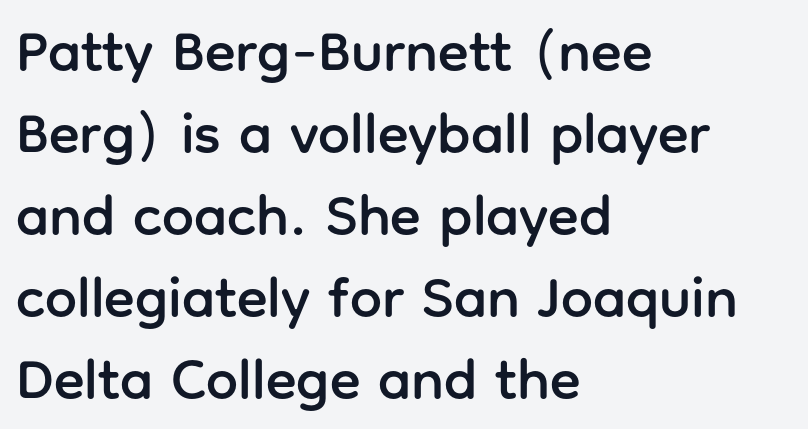
{"serif": "no", "italic": "no", "width": "normal", "stroke_contrast": "low", "x_height": "medium", "monospaced": "no", "underline": "no", "align": "left", "line_spacing": "normal", "line_spacing_ratio": 1.44, "letter_spacing": "normal", "letter_spacing_em": 0.0, "glyph_px": 57}
